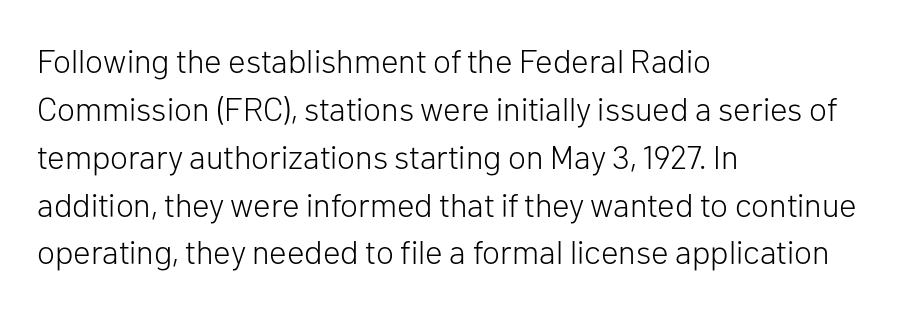
The image shows 33 px light sans-serif type, upright; set left-aligned, normal line spacing (1.45x), normal letter spacing, not underlined; low stroke contrast and a medium x-height.
